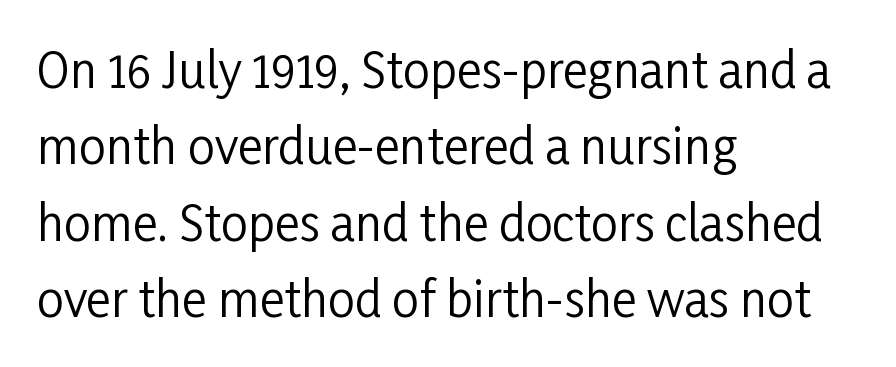
Proportional: the letters do not fall into vertical columns. Descenders are the only things crossing below the line. The letters stand straight up with perfectly vertical stems. Grotesque or geometric, the face here clearly has no serifs. Teacher's note: observe the even left margin — that is flush-left alignment.
